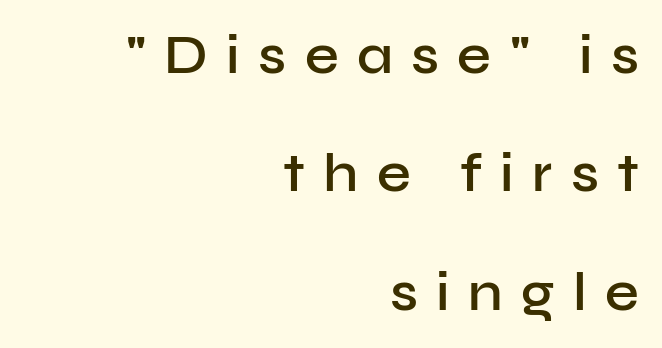
Q: Is the text bold? A: Semi-bold.
Q: Is the text italic (slanted)? A: No, it is upright.
Q: Is the typeface a serif or a sans-serif typeface? A: Sans-serif.
Q: Is the text underlined? A: No.
Q: How is the paragraph aligned? A: Right-aligned.
Q: Is the spacing between letters normal or unusually wide? A: Unusually wide.
Q: Is the spacing between lines tight, normal or loose? A: Loose.
Q: Width (condensed, normal, or wide)? A: Normal.
Q: Stroke contrast? A: Low.
Q: x-height? A: Medium.
Q: Monospaced? A: No.
